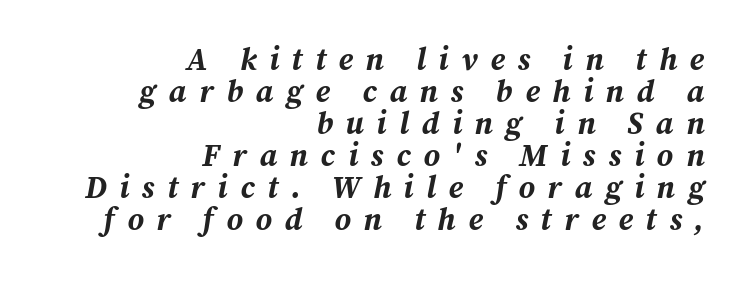
{"italic": "yes", "lean": "right", "slant_degrees": 12, "bold": "yes", "weight": "bold", "width": "normal", "stroke_contrast": "medium", "x_height": "medium", "monospaced": "no", "underline": "no", "align": "right", "line_spacing": "tight", "line_spacing_ratio": 1.03, "letter_spacing": "wide", "letter_spacing_em": 0.41, "glyph_px": 31}
